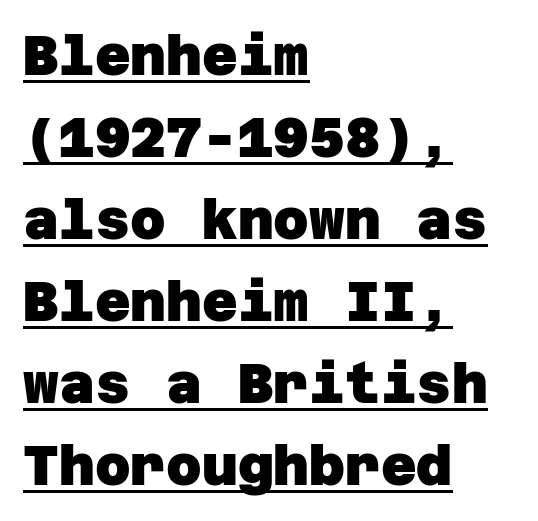
The image shows 55 px heavy sans-serif type; set left-aligned, normal line spacing (1.49x), normal letter spacing, underlined; low stroke contrast and a large x-height.
